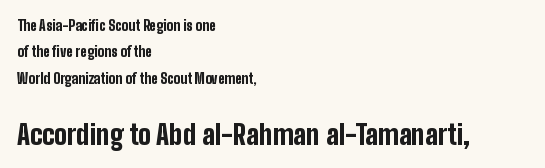
Does the copy run flush right? No — it runs flush left. Italic? Not at all — the glyphs are vertical. Nothing unusual about the tracking: characters are spaced as the font intends. Compared with an ordinary text face, these strokes are far heavier — a full bold. The strip under each line holds only bare page.
